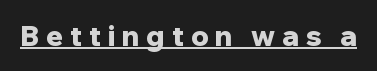
The type family on display is of the sans-serif kind. Pretty heavy lettering here — definitely bold. Italic: no, the glyphs are upright roman. Does extra space separate the letters? Yes, quite a lot of it. The words here are underlined. Looks like regular typesetting: each glyph gets only the width it needs.
